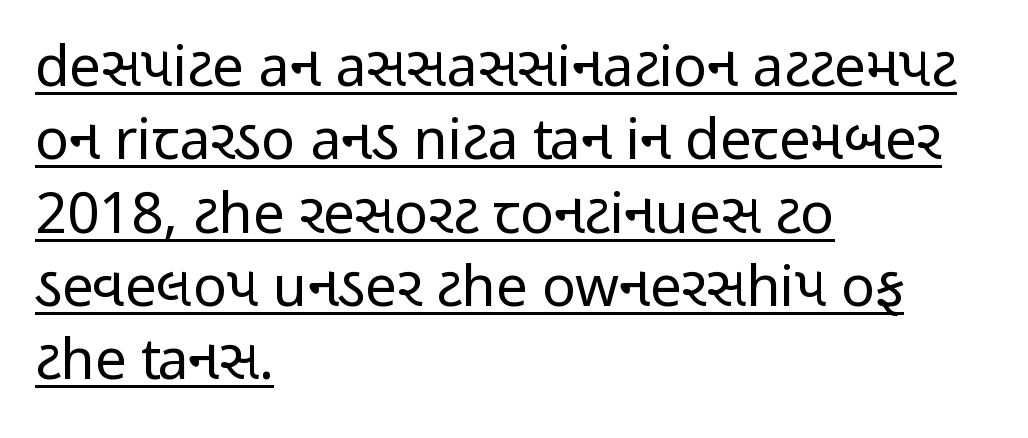
{"serif": "no", "italic": "no", "bold": "no", "weight": "regular", "width": "condensed", "stroke_contrast": "low", "x_height": "medium", "monospaced": "no", "underline": "yes", "align": "left", "line_spacing": "normal", "line_spacing_ratio": 1.31, "letter_spacing": "normal", "letter_spacing_em": 0.0, "glyph_px": 56}
